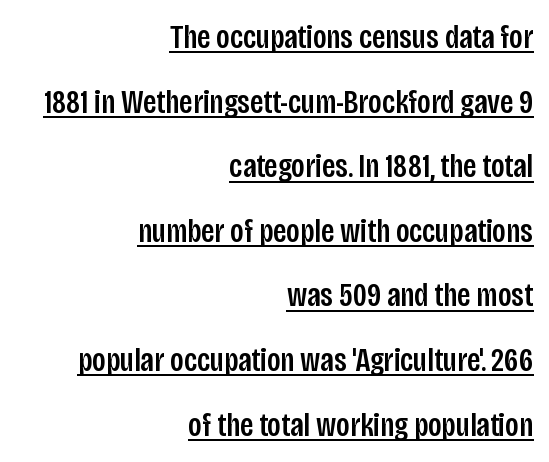
{"serif": "no", "italic": "no", "width": "condensed", "stroke_contrast": "low", "x_height": "large", "monospaced": "no", "underline": "yes", "align": "right", "line_spacing": "loose", "line_spacing_ratio": 1.9, "letter_spacing": "normal", "letter_spacing_em": 0.0, "glyph_px": 34}
